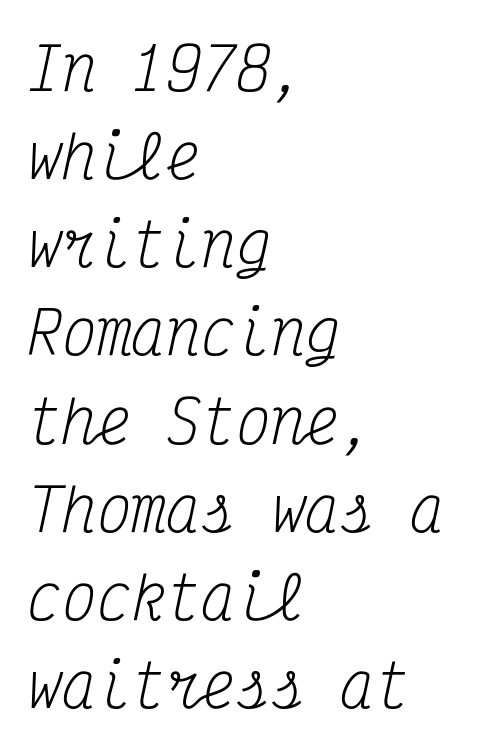
{"serif": "yes", "italic": "yes", "lean": "right", "slant_degrees": 12, "bold": "no", "weight": "regular", "width": "condensed", "stroke_contrast": "medium", "x_height": "medium", "monospaced": "yes", "underline": "no", "align": "left", "line_spacing": "normal", "line_spacing_ratio": 1.52, "letter_spacing": "normal", "letter_spacing_em": 0.0, "glyph_px": 58}
